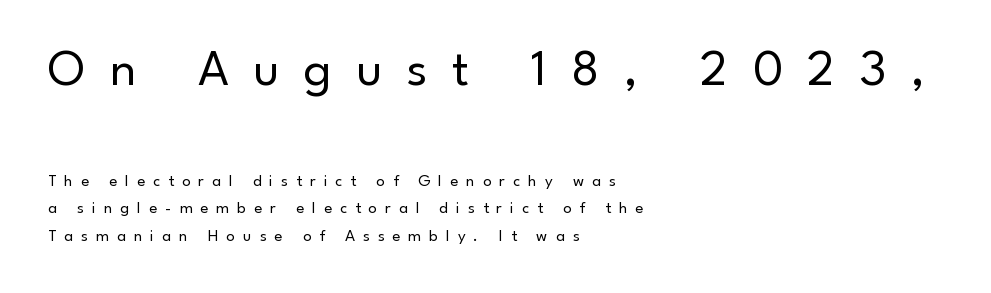
The initial chunk of copy outweighs the following chunk in type size. Note the varied advance widths — an 'i' is clearly narrower than an 'm'. I'd call this a sans setting — the letters go barefoot. Compared with a centered layout, this one pins lines to the left instead. The tracking reads as deliberately expanded to a designer's eye. Clear beneath every line of the passage.
